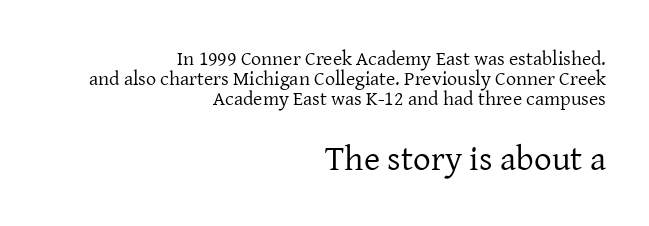
Q: Is the text bold? A: No.
Q: Is the text italic (slanted)? A: No, it is upright.
Q: Is the typeface a serif or a sans-serif typeface? A: Serif.
Q: Is the text underlined? A: No.
Q: How is the paragraph aligned? A: Right-aligned.
Q: Is the spacing between letters normal or unusually wide? A: Normal.
Q: Is the spacing between lines tight, normal or loose? A: Tight.
Q: Which block of text is set in a larger size, the first (top) or the second (bottom)? A: The second (bottom) one.
Q: Width (condensed, normal, or wide)? A: Normal.
Q: Stroke contrast? A: Low.
Q: x-height? A: Medium.
Q: Monospaced? A: No.
